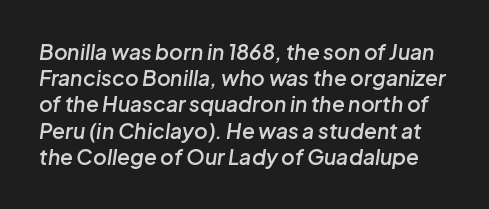
The image shows 21 px text type, italic (leaning right); set normal line spacing (1.25x), normal letter spacing, not underlined.
